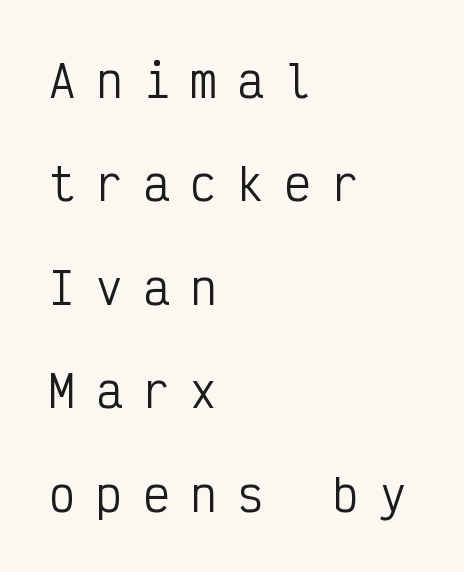
Q: Is the text bold? A: No.
Q: Is the text italic (slanted)? A: No, it is upright.
Q: Is the typeface a serif or a sans-serif typeface? A: Sans-serif.
Q: Is the text underlined? A: No.
Q: How is the paragraph aligned? A: Left-aligned.
Q: Is the spacing between letters normal or unusually wide? A: Unusually wide.
Q: Is the spacing between lines tight, normal or loose? A: Loose.
Q: Width (condensed, normal, or wide)? A: Condensed.
Q: Stroke contrast? A: Low.
Q: x-height? A: Medium.
Q: Monospaced? A: Yes.
